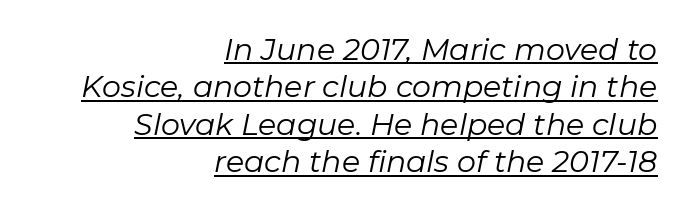
Q: Is the text bold? A: No.
Q: Is the text italic (slanted)? A: Yes, it leans right by about 11 degrees.
Q: Is the text underlined? A: Yes.
Q: How is the paragraph aligned? A: Right-aligned.
Q: Is the spacing between letters normal or unusually wide? A: Normal.
Q: Is the spacing between lines tight, normal or loose? A: Normal.
Q: Width (condensed, normal, or wide)? A: Normal.
Q: Stroke contrast? A: Low.
Q: x-height? A: Medium.
Q: Monospaced? A: No.
